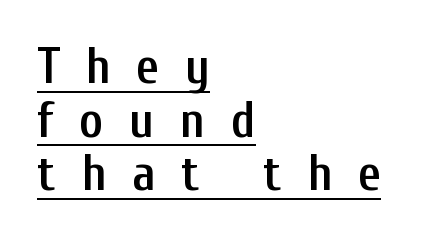
Italic? Not at all — the glyphs are vertical. Baseline-to-baseline distance is barely more than the letter height. Observe the absence of serifs on each vertical stroke in this sample. The letters advance in unequal steps, a hallmark of proportional type. Words appear elongated and porous because spacing is wide.
